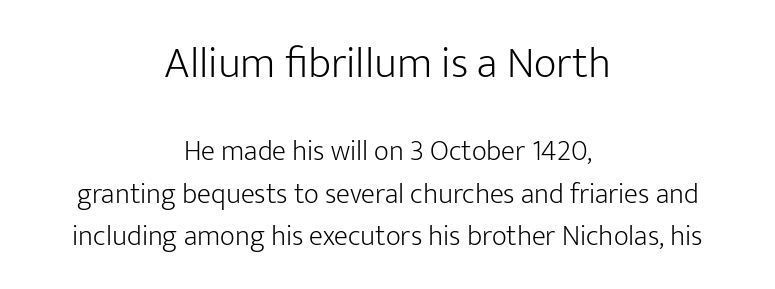
{"serif": "no", "italic": "no", "bold": "no", "weight": "light", "width": "normal", "stroke_contrast": "low", "x_height": "medium", "monospaced": "no", "underline": "no", "align": "center", "line_spacing": "normal", "line_spacing_ratio": 1.47, "letter_spacing": "normal", "letter_spacing_em": 0.0, "larger_block": "first", "size_ratio": 1.52, "glyph_px": 44}
